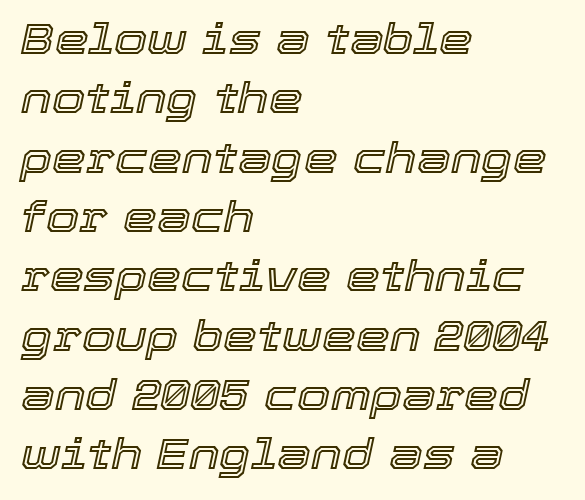
{"italic": "yes", "lean": "right", "slant_degrees": 12, "width": "normal", "x_height": "medium", "monospaced": "no", "underline": "no", "align": "left", "line_spacing": "normal", "line_spacing_ratio": 1.38, "letter_spacing": "normal", "letter_spacing_em": 0.0, "glyph_px": 43}
